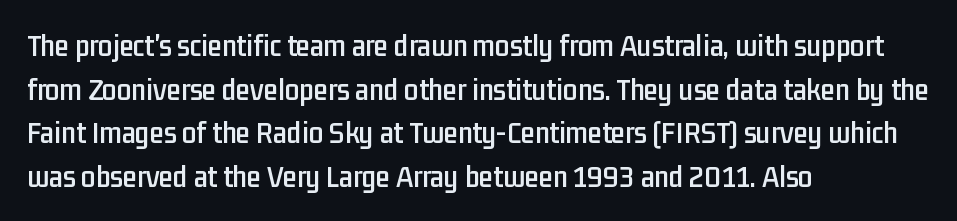
The image shows 32 px condensed sans-serif type, upright; set left-aligned, normal line spacing (1.36x), normal letter spacing, not underlined; low stroke contrast and a medium x-height.
